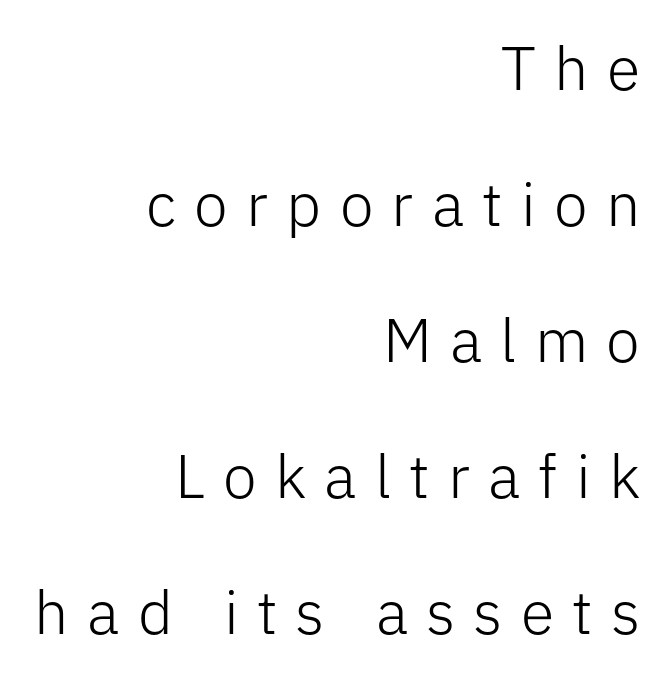
Where is the straight margin? On the right. Stroke mass is kept to a normal reading level or below. The type is letterspaced generously, with wide tracking. A typesetter would call this proportional, since set widths differ per character.
